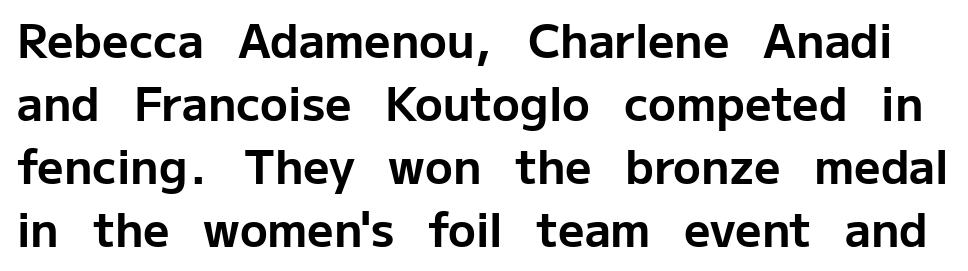
A normal amount of white space separates one row of letters from the next. To sum up the face: it is a sans, with no serifs. Plenty of ink on the page — the face is bold. Letter spacing: default. Is this a fixed-width face? No — the glyphs have proportional, varying widths. The space beneath each line is pristine and unruled.
